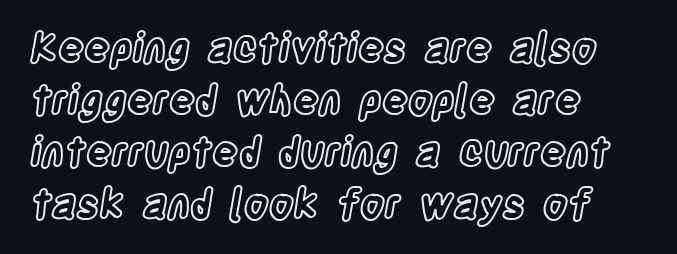
The image shows 40 px condensed type; set left-aligned, normal line spacing (1.3x), normal letter spacing, not underlined; a large x-height.
